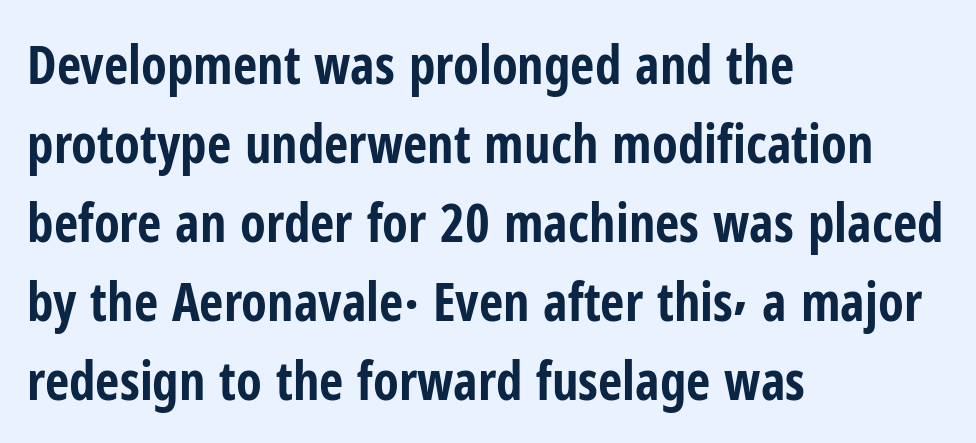
The image shows 53 px bold, condensed sans-serif type, upright; set left-aligned, normal line spacing (1.49x), normal letter spacing, not underlined; low stroke contrast and a medium x-height.
